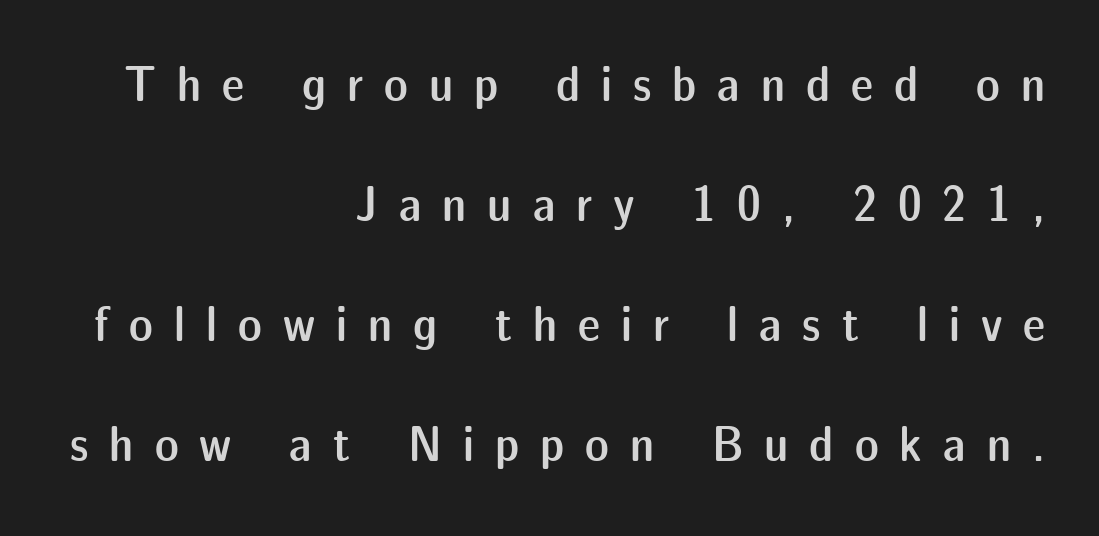
{"serif": "no", "italic": "no", "bold": "semi", "weight": "semibold", "width": "normal", "stroke_contrast": "low", "x_height": "medium", "monospaced": "no", "underline": "no", "align": "right", "line_spacing": "loose", "line_spacing_ratio": 2.4, "letter_spacing": "wide", "letter_spacing_em": 0.42, "glyph_px": 50}
